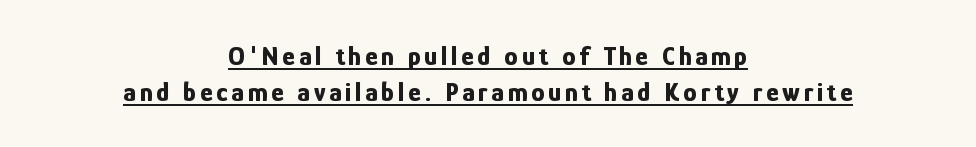
The letters stand straight up with perfectly vertical stems. A centered setting, common on invitations and titles, is used for this passage. Typographic density is high because the face is bold. A normal amount of white space separates one row of letters from the next. The words here are underlined.
